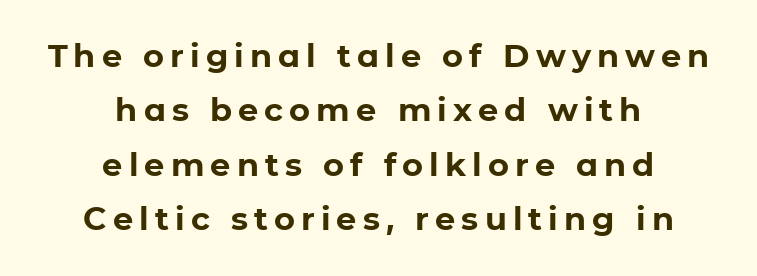
Posture: straight, roman, zero tilt. The paragraph shown floats in the horizontal middle. A bare baseline throughout the passage. Grotesque or geometric, the face here clearly has no serifs. Reading down the column, the eye jumps a familiar distance to each next line.
